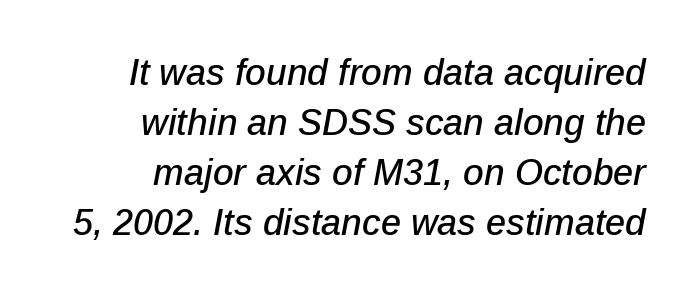
Baseline-to-baseline distance is the conventional proportion of letter height. In terms of posture, this sample is oblique. The line texture is even and compact thanks to regular tracking. The letters advance in unequal steps, a hallmark of proportional type. The specimen omits any rule beneath the text block's lines.
